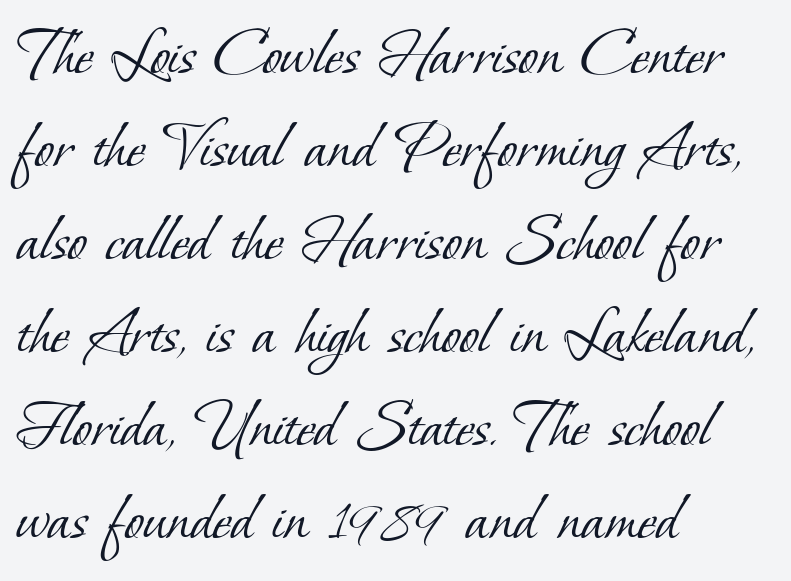
The image shows 71 px light serif type; set left-aligned, normal line spacing (1.31x), normal letter spacing, not underlined; low stroke contrast and a small x-height.
